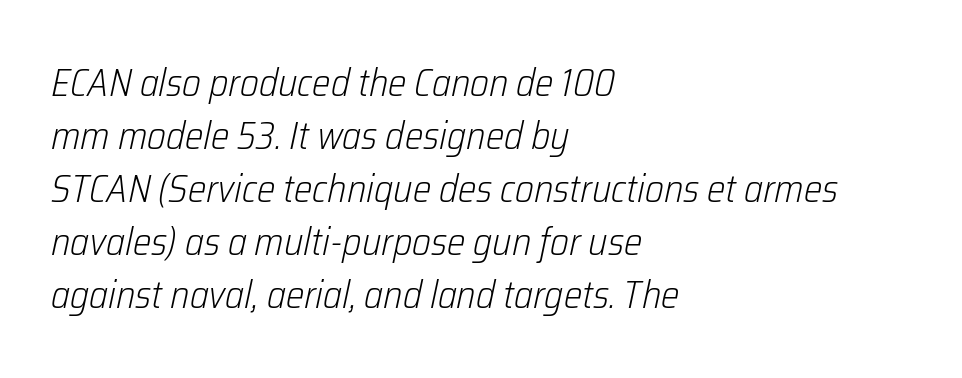
{"italic": "yes", "lean": "right", "slant_degrees": 12, "bold": "no", "weight": "light", "width": "condensed", "stroke_contrast": "low", "x_height": "medium", "monospaced": "no", "underline": "no", "align": "left", "line_spacing": "normal", "line_spacing_ratio": 1.36, "letter_spacing": "normal", "letter_spacing_em": 0.0, "glyph_px": 39}
